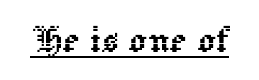
The specimen reads as upright at a glance. The passage shown is underscored from start to finish. Default kerning and tracking; the words read as compact shapes. The letters advance in unequal steps, a hallmark of proportional type.
